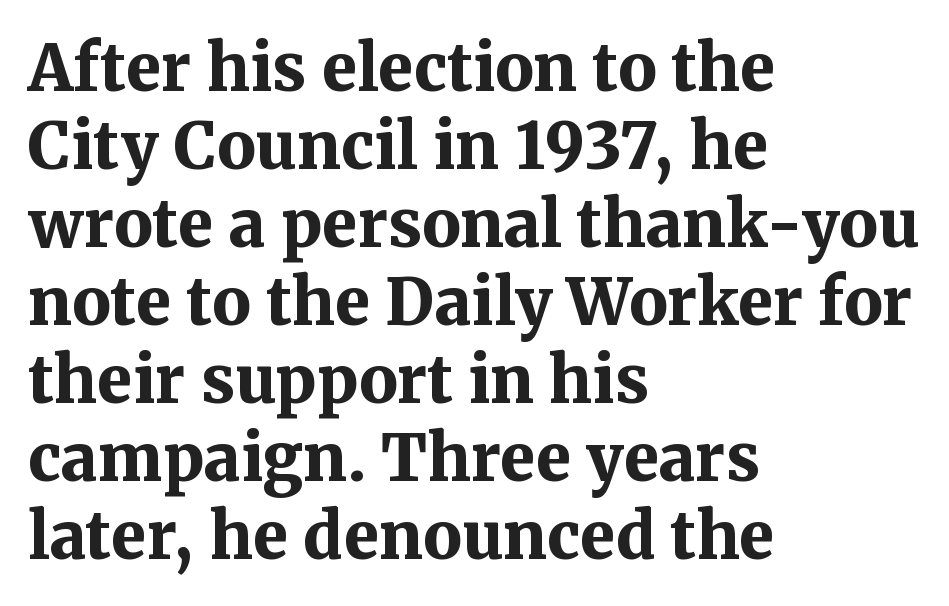
{"serif": "yes", "italic": "no", "bold": "yes", "weight": "bold", "width": "normal", "stroke_contrast": "medium", "x_height": "medium", "monospaced": "no", "underline": "no", "align": "left", "line_spacing_ratio": 1.22, "letter_spacing": "normal", "letter_spacing_em": 0.0, "glyph_px": 64}
